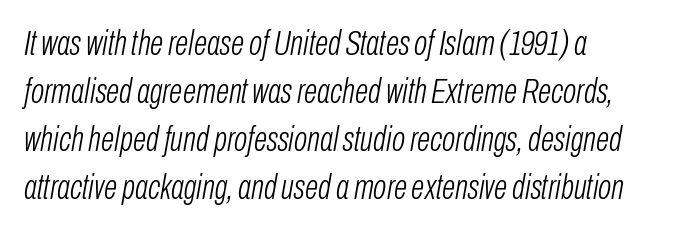
{"italic": "yes", "lean": "right", "slant_degrees": 10, "bold": "no", "weight": "light", "width": "condensed", "stroke_contrast": "low", "x_height": "medium", "monospaced": "no", "underline": "no", "align": "left", "line_spacing": "normal", "line_spacing_ratio": 1.37, "letter_spacing": "normal", "letter_spacing_em": 0.0, "glyph_px": 35}
